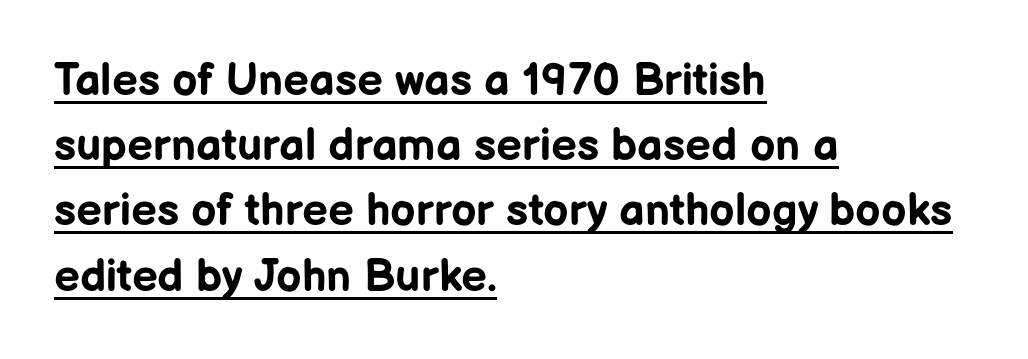
The ragged edge is on the right, which tells us the setting is flush left. A full-strength bold gives these letters their thick strokes. Posture: upright roman. Has an underline been added? It has. Is this a fixed-width face? No — the glyphs have proportional, varying widths. The tracking reads as untouched default to a designer's eye.
